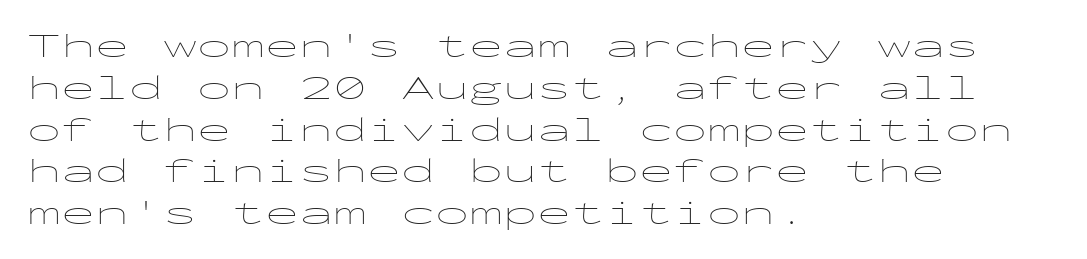
The image shows 34 px thin, wide sans-serif type, upright, monospaced; set left-aligned, line spacing 1.23x, normal letter spacing, not underlined; low stroke contrast and a medium x-height.
